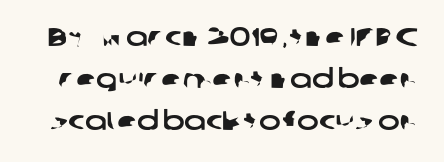
{"underline": "no", "line_spacing": "normal", "line_spacing_ratio": 1.62, "letter_spacing": "normal", "letter_spacing_em": 0.0, "glyph_px": 26}
